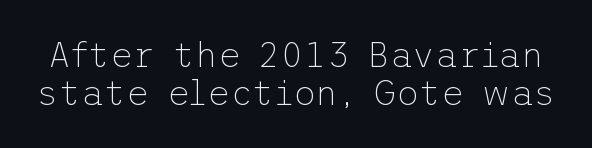
Q: Is the text bold? A: No.
Q: Is the text italic (slanted)? A: No, it is upright.
Q: Is the typeface a serif or a sans-serif typeface? A: Sans-serif.
Q: Is the text underlined? A: No.
Q: Is the spacing between letters normal or unusually wide? A: Normal.
Q: Is the spacing between lines tight, normal or loose? A: Tight.
Q: Width (condensed, normal, or wide)? A: Normal.
Q: Stroke contrast? A: Low.
Q: x-height? A: Medium.
